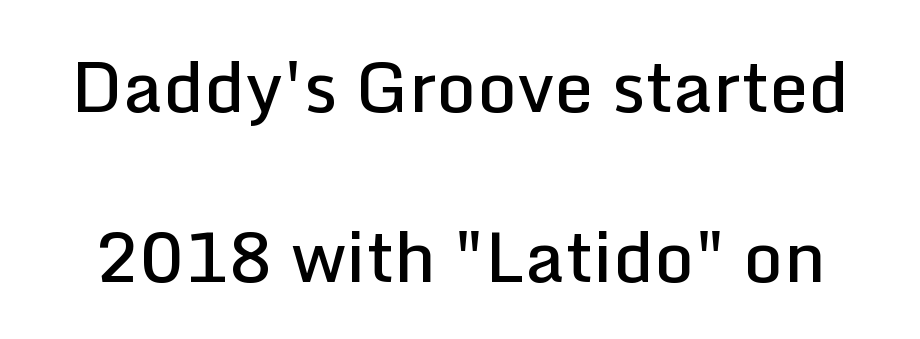
Q: Is the text bold? A: Semi-bold.
Q: Is the text italic (slanted)? A: No, it is upright.
Q: Is the typeface a serif or a sans-serif typeface? A: Sans-serif.
Q: Is the text underlined? A: No.
Q: Is the spacing between letters normal or unusually wide? A: Normal.
Q: Is the spacing between lines tight, normal or loose? A: Loose.
Q: Width (condensed, normal, or wide)? A: Normal.
Q: Stroke contrast? A: Low.
Q: x-height? A: Medium.
Q: Monospaced? A: No.
